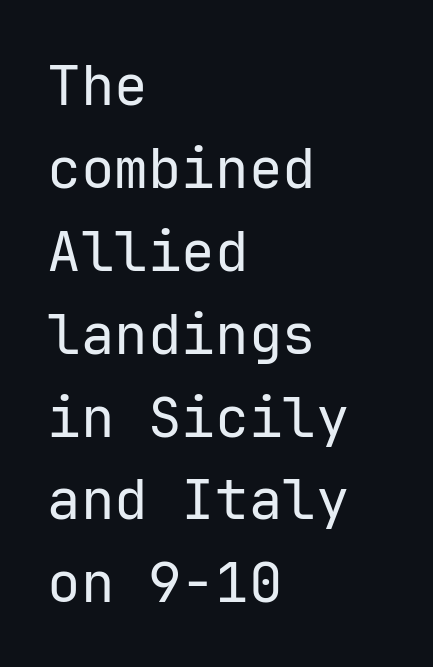
Q: Is the text bold? A: No.
Q: Is the text italic (slanted)? A: No, it is upright.
Q: Is the typeface a serif or a sans-serif typeface? A: Sans-serif.
Q: Is the text underlined? A: No.
Q: How is the paragraph aligned? A: Left-aligned.
Q: Is the spacing between letters normal or unusually wide? A: Normal.
Q: Is the spacing between lines tight, normal or loose? A: Normal.
Q: Width (condensed, normal, or wide)? A: Normal.
Q: Stroke contrast? A: Low.
Q: x-height? A: Medium.
Q: Monospaced? A: Yes.
